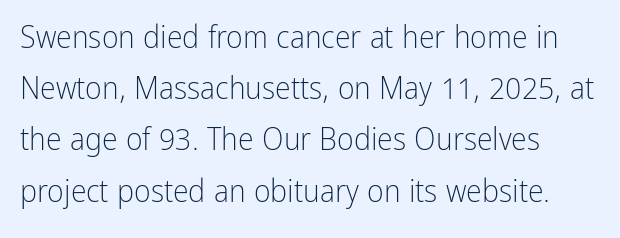
{"serif": "no", "italic": "no", "bold": "no", "weight": "light", "width": "condensed", "stroke_contrast": "low", "x_height": "medium", "monospaced": "no", "underline": "no", "align": "left", "line_spacing": "normal", "line_spacing_ratio": 1.6, "letter_spacing": "normal", "letter_spacing_em": 0.0, "glyph_px": 32}
